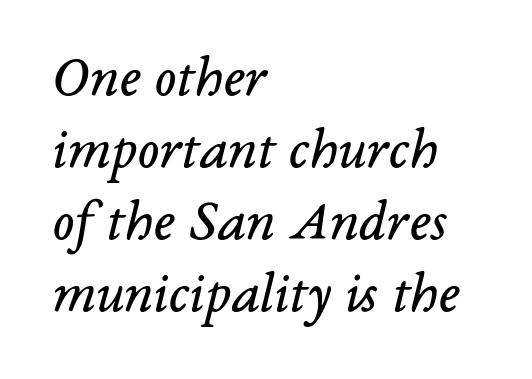
Does the copy run flush right? No — it runs flush left. Yep, that's italic — everything's leaning. The typesetting does not lean heavy: it is not bold. Bare-footed words on every line. Inter-character spacing is left at the font's built-in metrics.
